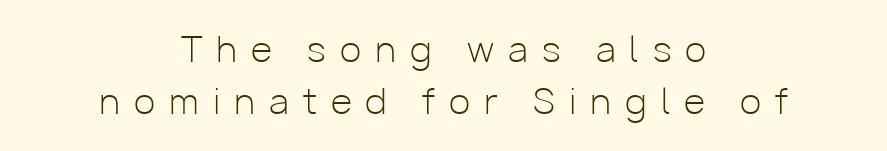
Looks like regular typesetting: each glyph gets only the width it needs. Horizontal bands of white between lines are of average thickness. This sample uses expanded letter spacing, leaving extra air between glyphs. These lines were composed using upright roman letters. The typeface chosen for these lines omits serifs. Stems here are at most as thick as an everyday book face.
